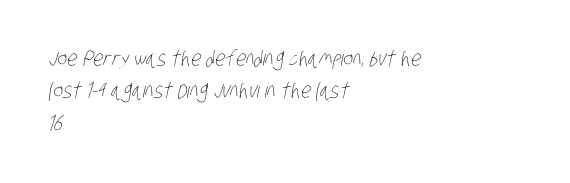
{"bold": "no", "underline": "no", "align": "left", "line_spacing": "normal", "line_spacing_ratio": 1.54, "letter_spacing": "normal", "letter_spacing_em": 0.0, "glyph_px": 21}
